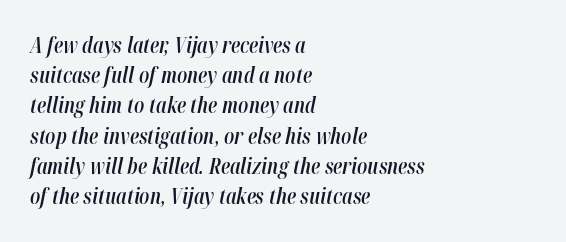
Vertical spacing — default. On the weight axis this lands at semibold, roughly 600. The specimen omits any rule beneath the text block's lines. If you drew a ruler down the left edge, every line would touch it.
